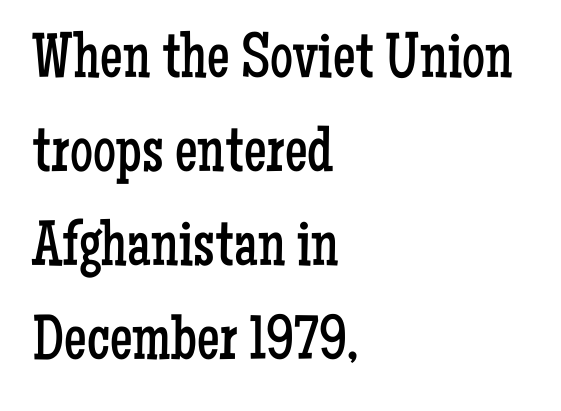
The image shows 64 px regular-weight, condensed serif type, upright; set left-aligned, normal line spacing (1.47x), normal letter spacing, not underlined; low stroke contrast and a medium x-height.
